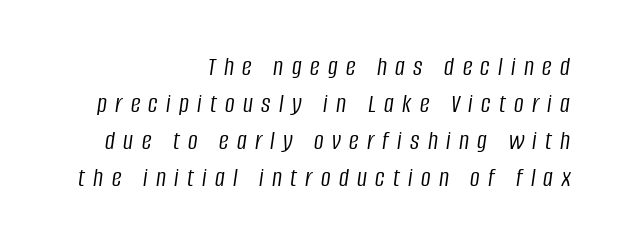
{"italic": "yes", "lean": "right", "slant_degrees": 8, "bold": "no", "underline": "no", "align": "right", "line_spacing": "normal", "line_spacing_ratio": 1.37, "letter_spacing": "wide", "letter_spacing_em": 0.31, "glyph_px": 27}
